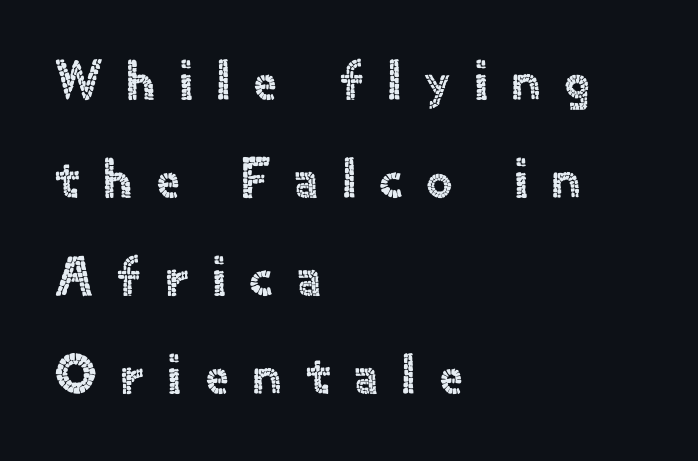
Varying glyph widths throughout — classic text-font behaviour. The font family rendered here belongs to the sans-serif group. Do the letters lean? They stand straight. Short note: letters widely spaced. In CSS terms this would be text-align: left.
